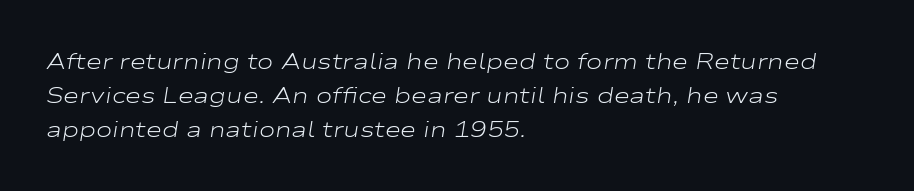
The passage is arranged the way most books set body copy — flush left. What stands out about the letter spacing? Nothing — it is the standard amount. In terms of leading, this rendering sits right in the middle. Glance below the letters and you will spot only blank space. Stem width sits at or under what a default text font uses. Compared with ordinary roman type, these characters are visibly tilted.
